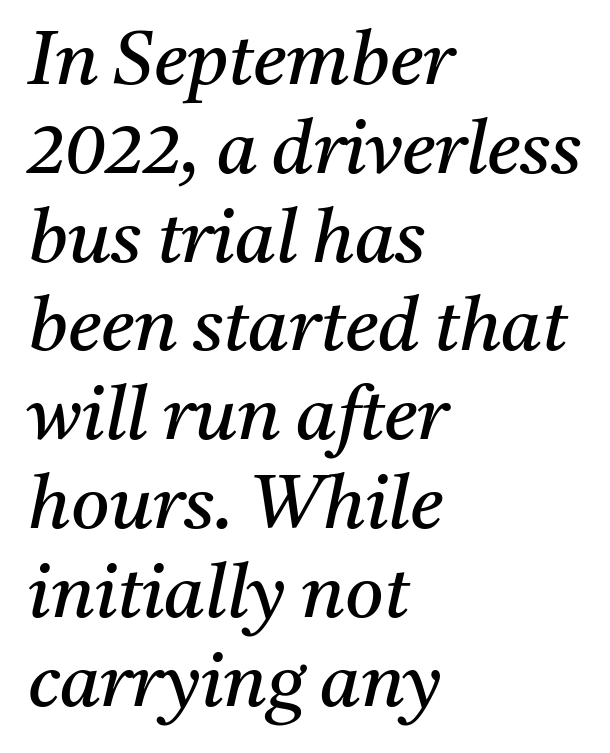
The image shows 74 px regular-weight serif type, italic (leaning right); set left-aligned, line spacing 1.2x, normal letter spacing, not underlined; medium stroke contrast and a medium x-height.
